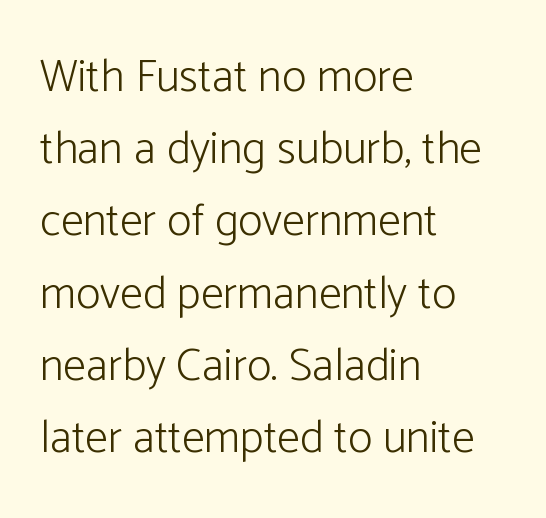
Q: Is the text bold? A: No.
Q: Is the text italic (slanted)? A: No, it is upright.
Q: Is the typeface a serif or a sans-serif typeface? A: Sans-serif.
Q: Is the text underlined? A: No.
Q: How is the paragraph aligned? A: Left-aligned.
Q: Is the spacing between letters normal or unusually wide? A: Normal.
Q: Is the spacing between lines tight, normal or loose? A: Normal.
Q: Width (condensed, normal, or wide)? A: Normal.
Q: Stroke contrast? A: Low.
Q: x-height? A: Medium.
Q: Monospaced? A: No.
